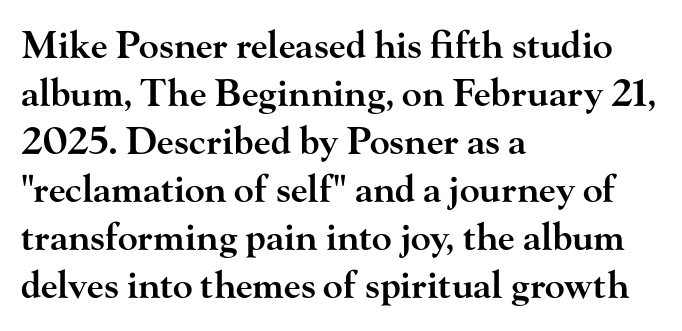
{"serif": "yes", "italic": "no", "bold": "semi", "weight": "semibold", "width": "wide", "stroke_contrast": "high", "x_height": "small", "monospaced": "no", "underline": "no", "align": "left", "line_spacing": "normal", "line_spacing_ratio": 1.3, "letter_spacing": "normal", "letter_spacing_em": 0.0, "glyph_px": 37}
